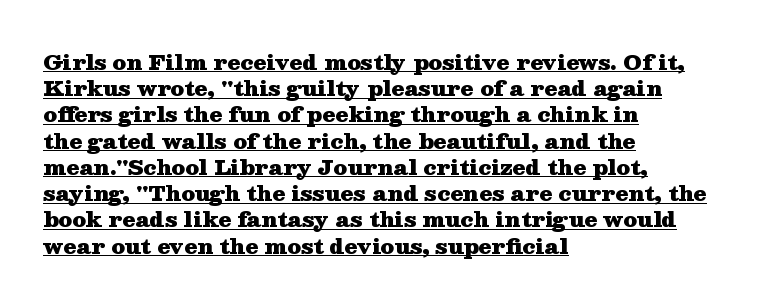
{"italic": "no", "bold": "yes", "underline": "yes", "align": "left", "line_spacing": "normal", "line_spacing_ratio": 1.25, "letter_spacing": "normal", "letter_spacing_em": 0.0, "glyph_px": 21}
